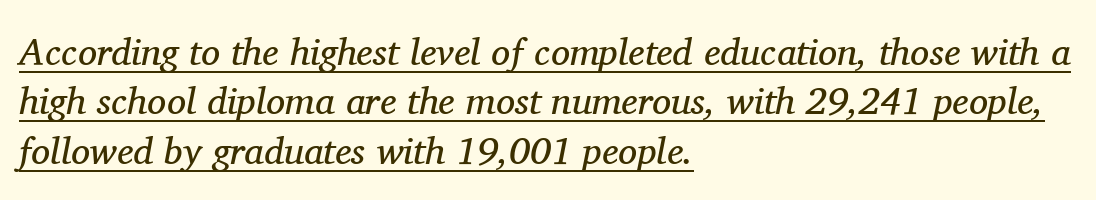
A rule runs beneath these lines of type. The text carries the slant typical of an italic or oblique font. Observe the ordinary spacing: letters are neighbours, not strangers. Does the copy run flush right? No — it runs flush left.
